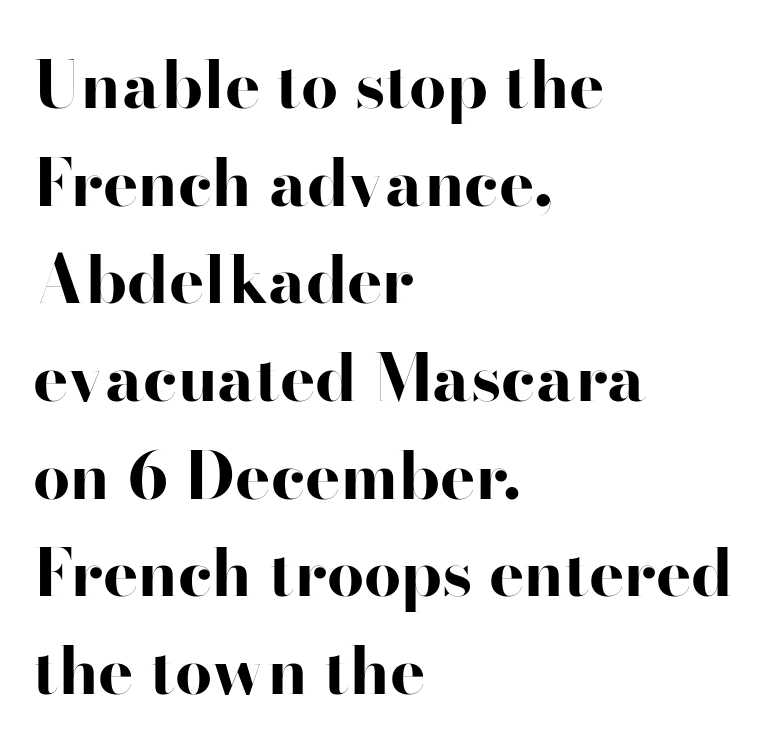
Which margin do the lines hug? The left one — the right edge is uneven. On the weight axis this lands at bold, roughly 700. Regarding leading, the lines here are spaced in the standard way. A typesetter would call this proportional, since set widths differ per character.
